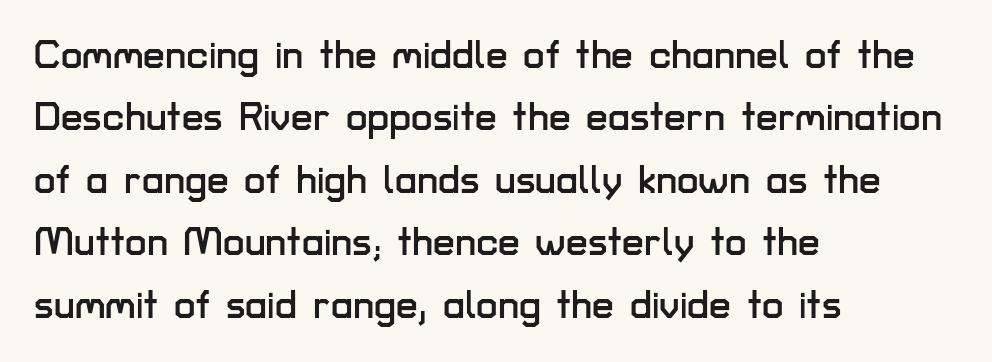
{"serif": "no", "italic": "no", "width": "normal", "stroke_contrast": "low", "x_height": "medium", "monospaced": "no", "underline": "no", "align": "left", "line_spacing": "normal", "line_spacing_ratio": 1.6, "letter_spacing": "normal", "letter_spacing_em": 0.0, "glyph_px": 39}
